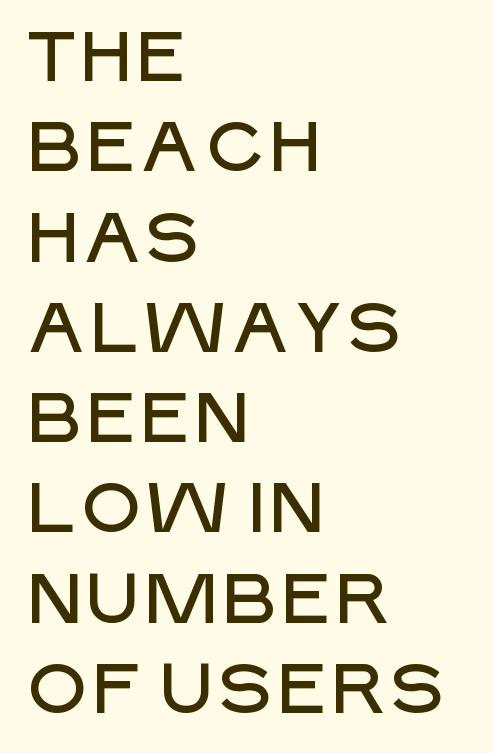
{"serif": "no", "italic": "no", "width": "normal", "stroke_contrast": "low", "x_height": "large", "monospaced": "no", "underline": "no", "align": "left", "line_spacing": "normal", "line_spacing_ratio": 1.29, "letter_spacing": "normal", "letter_spacing_em": 0.0, "glyph_px": 70}
